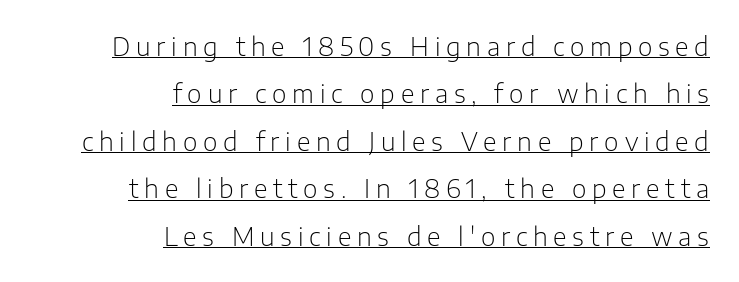
The image shows 25 px text type, upright; set right-aligned, loose line spacing (1.9x), unusually wide letter spacing (+0.23 em), underlined.
